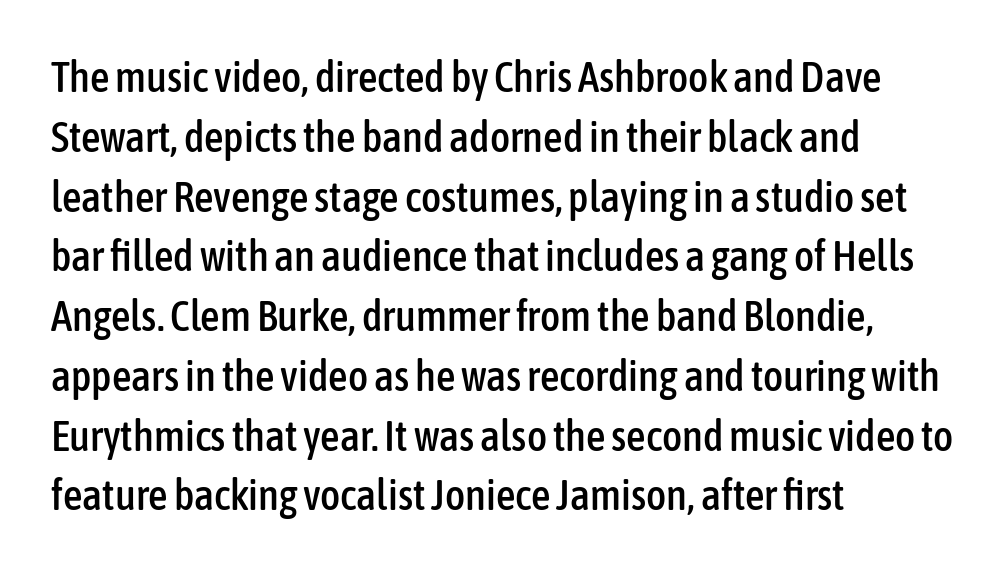
Nobody touched the tracking dial on this one. Quick note: not italic, upright. Where is the straight margin? On the left. This rendering features lettering with no underline. The passage shown is typed in a proportional face where columns would drift. The line-height multiplier appears to be the usual default.
